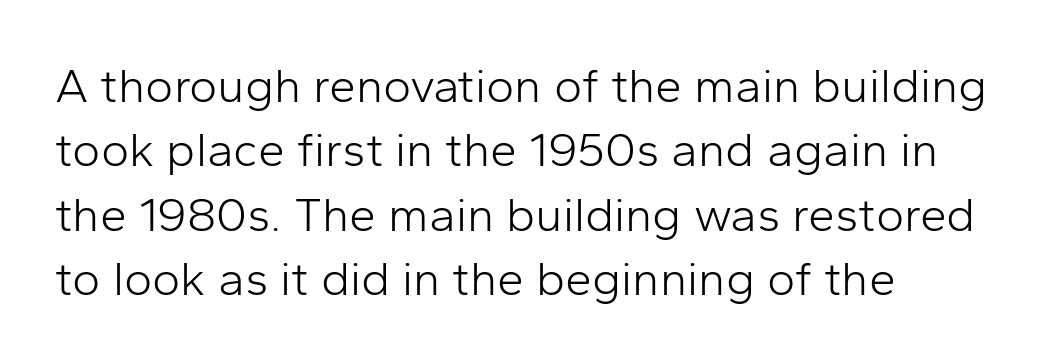
The image shows 48 px light sans-serif type, upright; set left-aligned, normal line spacing (1.34x), normal letter spacing, not underlined; low stroke contrast and a medium x-height.
